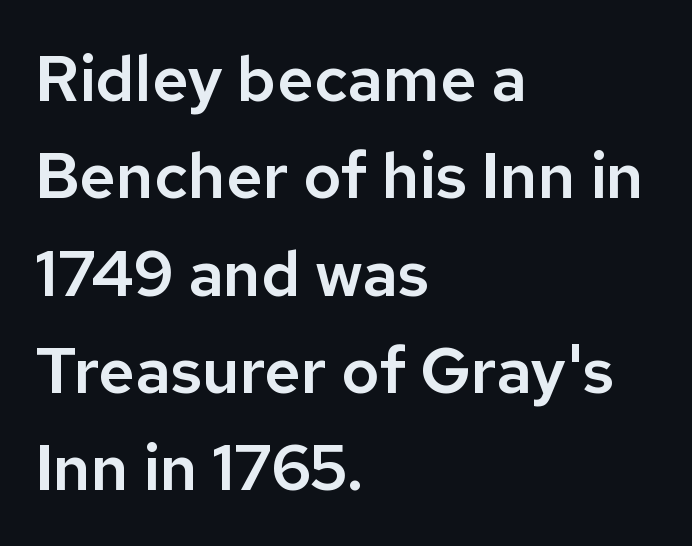
{"serif": "no", "italic": "no", "width": "normal", "stroke_contrast": "low", "x_height": "medium", "monospaced": "no", "underline": "no", "align": "left", "line_spacing": "normal", "line_spacing_ratio": 1.52, "letter_spacing": "normal", "letter_spacing_em": 0.0, "glyph_px": 64}
